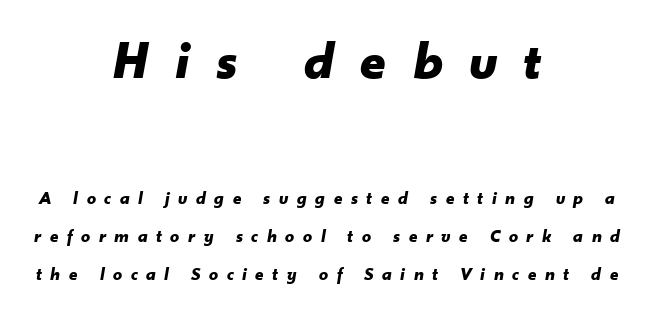
{"italic": "yes", "lean": "right", "slant_degrees": 10, "bold": "yes", "weight": "bold", "width": "normal", "stroke_contrast": "low", "x_height": "small", "monospaced": "no", "underline": "no", "align": "center", "line_spacing": "loose", "line_spacing_ratio": 2.12, "letter_spacing": "wide", "letter_spacing_em": 0.48, "larger_block": "first", "size_ratio": 3.06, "glyph_px": 55}
